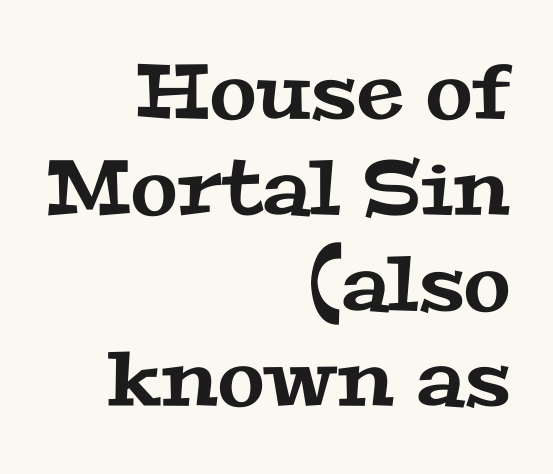
The image shows 76 px wide serif type; set right-aligned, normal line spacing (1.26x), normal letter spacing, not underlined; medium stroke contrast and a medium x-height.
